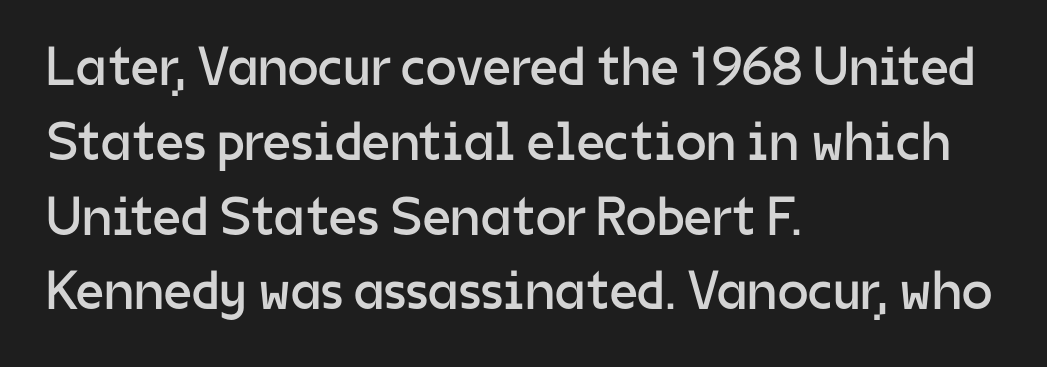
Q: Is the text bold? A: No.
Q: Is the text italic (slanted)? A: No, it is upright.
Q: Is the typeface a serif or a sans-serif typeface? A: Sans-serif.
Q: Is the text underlined? A: No.
Q: How is the paragraph aligned? A: Left-aligned.
Q: Is the spacing between letters normal or unusually wide? A: Normal.
Q: Is the spacing between lines tight, normal or loose? A: Normal.
Q: Width (condensed, normal, or wide)? A: Normal.
Q: Stroke contrast? A: Low.
Q: x-height? A: Medium.
Q: Monospaced? A: No.
